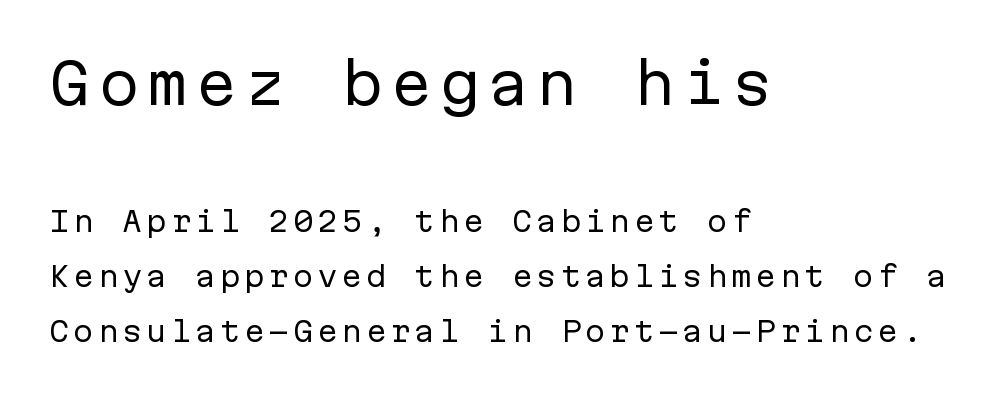
The image shows 56 px regular-weight sans-serif type, upright, monospaced; set left-aligned, loose line spacing (1.97x), not underlined; the first (top) block is 2.0x larger; low stroke contrast and a medium x-height.
